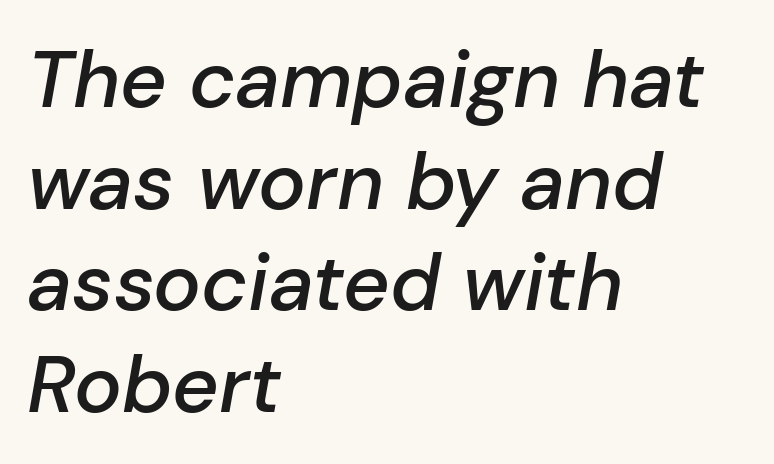
A bare baseline throughout the passage. The characters look somewhat weighty, a semibold short of true bold. Character widths vary here, with narrow letters taking less room than wide ones. In terms of letterspacing, this is plain default setting.
